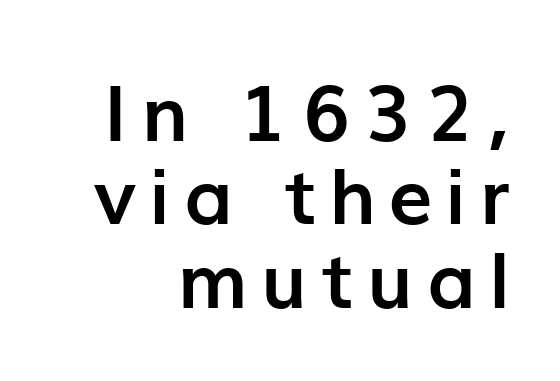
Q: Is the text bold? A: Yes.
Q: Is the text italic (slanted)? A: No, it is upright.
Q: Is the typeface a serif or a sans-serif typeface? A: Sans-serif.
Q: Is the text underlined? A: No.
Q: How is the paragraph aligned? A: Right-aligned.
Q: Is the spacing between lines tight, normal or loose? A: Tight.
Q: Width (condensed, normal, or wide)? A: Normal.
Q: Stroke contrast? A: Low.
Q: x-height? A: Medium.
Q: Monospaced? A: No.
